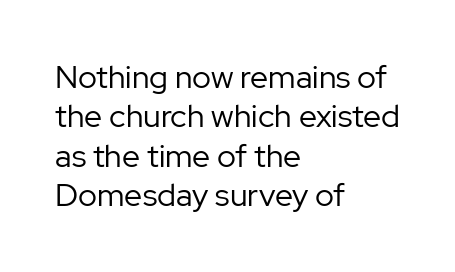
The image shows 32 px regular-weight sans-serif type, upright; set left-aligned, line spacing 1.23x, normal letter spacing, not underlined; low stroke contrast and a medium x-height.
